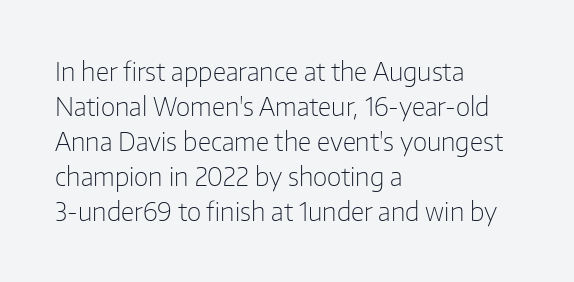
Nobody drew a line under any word here. The passage is arranged the way most books set body copy — flush left. Is the stroke heavy? The answer is a plain regular-or-lighter. Nobody touched the tracking dial on this one. A roman cut, with each character standing at attention. The space between consecutive lines is moderate.
